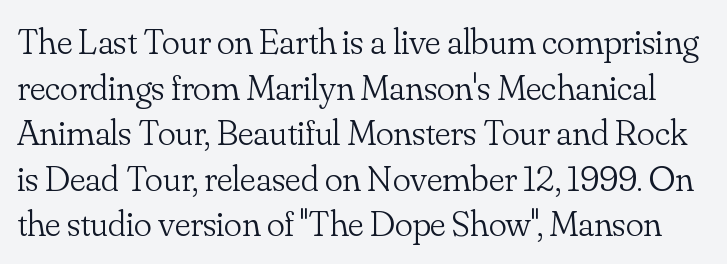
{"serif": "yes", "italic": "no", "bold": "no", "weight": "light", "width": "normal", "stroke_contrast": "low", "x_height": "small", "monospaced": "no", "underline": "no", "line_spacing_ratio": 1.23, "letter_spacing": "normal", "letter_spacing_em": 0.0, "glyph_px": 37}
